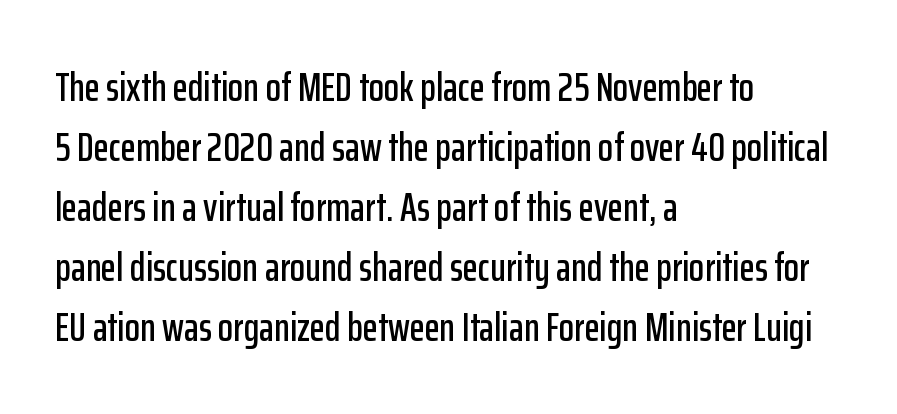
{"serif": "no", "italic": "no", "width": "condensed", "stroke_contrast": "low", "x_height": "medium", "monospaced": "no", "underline": "no", "align": "left", "line_spacing": "normal", "line_spacing_ratio": 1.5, "letter_spacing": "normal", "letter_spacing_em": 0.0, "glyph_px": 40}
